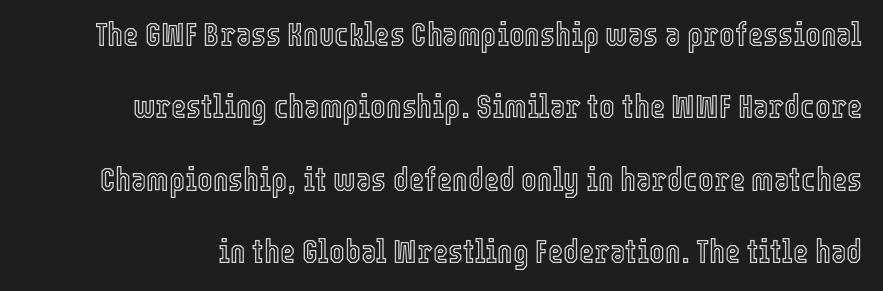
Q: Is the text italic (slanted)? A: No, it is upright.
Q: Is the text underlined? A: No.
Q: Is the spacing between letters normal or unusually wide? A: Normal.
Q: Is the spacing between lines tight, normal or loose? A: Loose.
Q: Width (condensed, normal, or wide)? A: Condensed.
Q: x-height? A: Medium.
Q: Monospaced? A: No.
